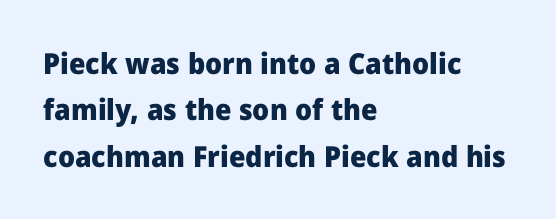
The image shows 29 px heavy sans-serif type, upright; set left-aligned, normal line spacing (1.6x), normal letter spacing, not underlined; low stroke contrast and a medium x-height.
